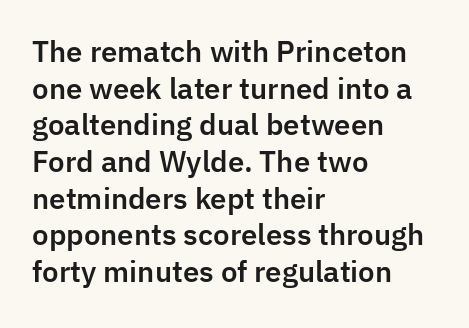
Is there any slant? The stems are plumb. Characters follow at the spacing the type designer built in. This rendering features lettering with no underline. Character widths vary here, with narrow letters taking less room than wide ones. Successive baselines arrive at the customary interval.
